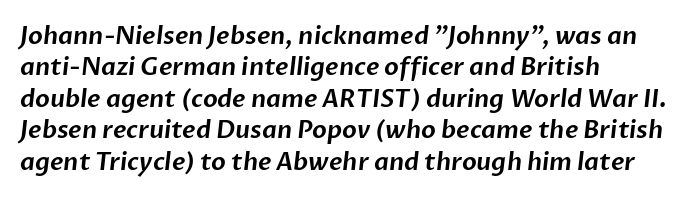
The image shows 24 px text type; set left-aligned, normal line spacing (1.31x), normal letter spacing, not underlined.
